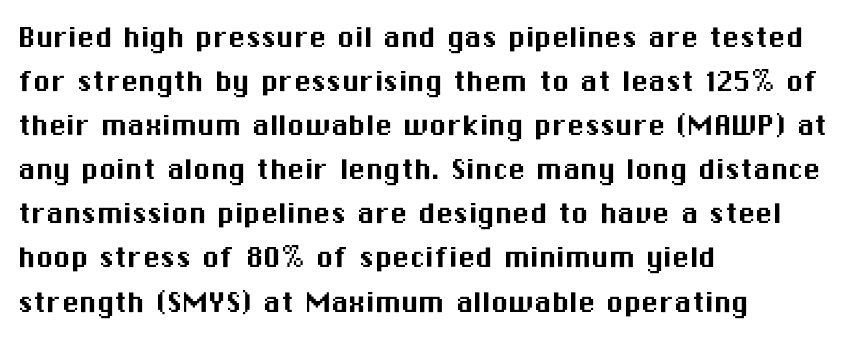
The ragged edge is on the right, which tells us the setting is flush left. A bare baseline throughout the passage. Observe the absence of serifs on each vertical stroke in this sample. The face used here is proportionally spaced, like ordinary book or web type.
